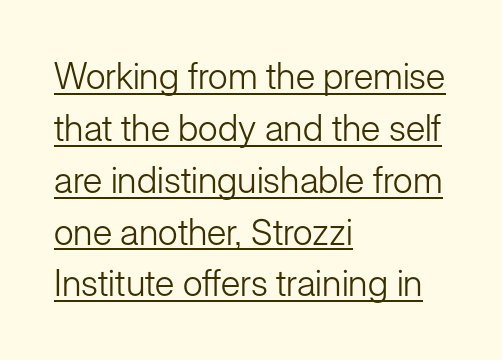
The space between consecutive lines is moderate. The font family rendered here belongs to the sans-serif group. This sample uses an upright cut, with every glyph sitting square on the baseline. Is this a fixed-width face? No — the glyphs have proportional, varying widths.
